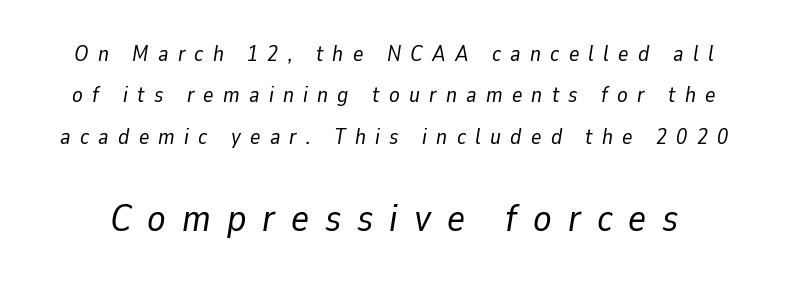
The image shows 38 px regular-weight type, italic (leaning right); set line spacing 1.88x, unusually wide letter spacing (+0.42 em), not underlined; the second (bottom) block is 1.73x larger; low stroke contrast and a medium x-height.
